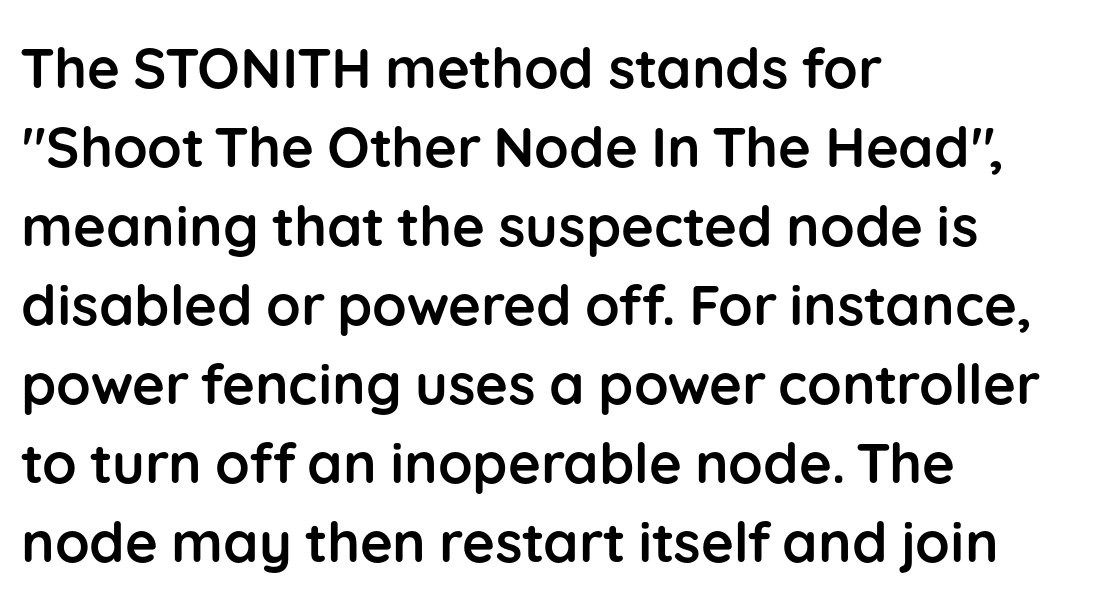
{"serif": "no", "italic": "no", "bold": "yes", "weight": "semibold", "width": "normal", "stroke_contrast": "low", "x_height": "medium", "monospaced": "no", "underline": "no", "align": "left", "line_spacing": "normal", "line_spacing_ratio": 1.41, "letter_spacing": "normal", "letter_spacing_em": 0.0, "glyph_px": 56}
